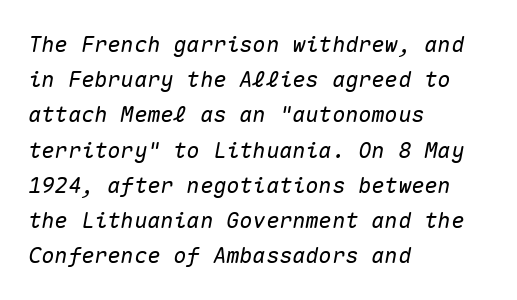
Q: Is the text italic (slanted)? A: Yes, it leans right by about 10 degrees.
Q: Is the text underlined? A: No.
Q: How is the paragraph aligned? A: Left-aligned.
Q: Is the spacing between letters normal or unusually wide? A: Normal.
Q: Is the spacing between lines tight, normal or loose? A: Normal.
